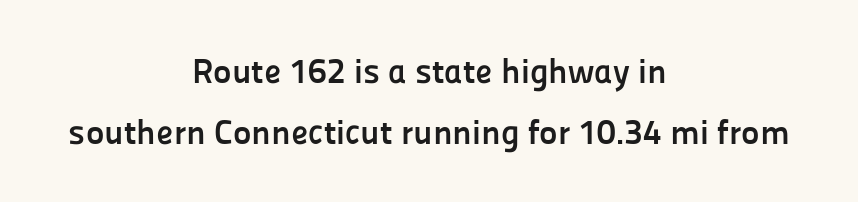
Q: Is the text bold? A: Yes.
Q: Is the text italic (slanted)? A: No, it is upright.
Q: Is the typeface a serif or a sans-serif typeface? A: Sans-serif.
Q: Is the text underlined? A: No.
Q: How is the paragraph aligned? A: Centered.
Q: Is the spacing between letters normal or unusually wide? A: Normal.
Q: Width (condensed, normal, or wide)? A: Normal.
Q: Stroke contrast? A: Low.
Q: x-height? A: Medium.
Q: Monospaced? A: No.
